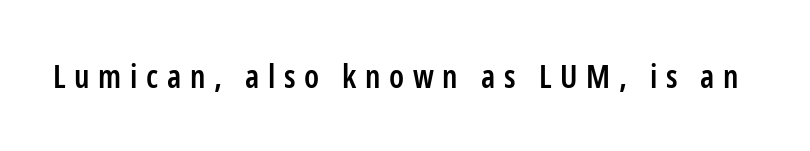
Q: Is the text bold? A: Semi-bold.
Q: Is the text italic (slanted)? A: No, it is upright.
Q: Is the typeface a serif or a sans-serif typeface? A: Sans-serif.
Q: Is the text underlined? A: No.
Q: Is the spacing between letters normal or unusually wide? A: Unusually wide.
Q: Width (condensed, normal, or wide)? A: Condensed.
Q: Stroke contrast? A: Low.
Q: x-height? A: Medium.
Q: Monospaced? A: No.
